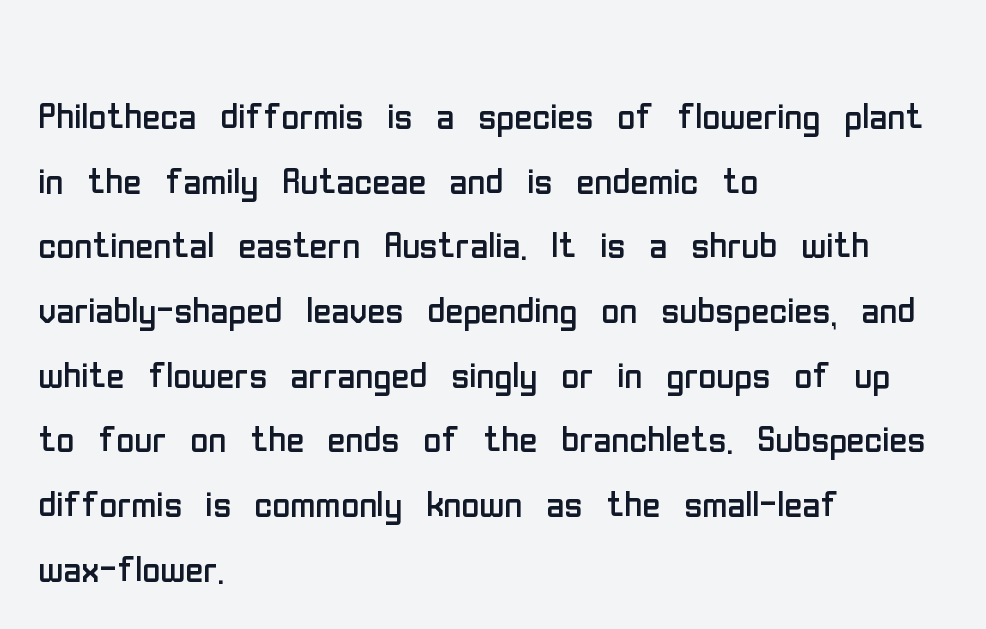
Q: Is the text bold? A: No.
Q: Is the text italic (slanted)? A: No, it is upright.
Q: Is the typeface a serif or a sans-serif typeface? A: Sans-serif.
Q: Is the text underlined? A: No.
Q: How is the paragraph aligned? A: Left-aligned.
Q: Is the spacing between letters normal or unusually wide? A: Normal.
Q: Is the spacing between lines tight, normal or loose? A: Normal.
Q: Width (condensed, normal, or wide)? A: Condensed.
Q: Stroke contrast? A: Low.
Q: x-height? A: Medium.
Q: Monospaced? A: No.
